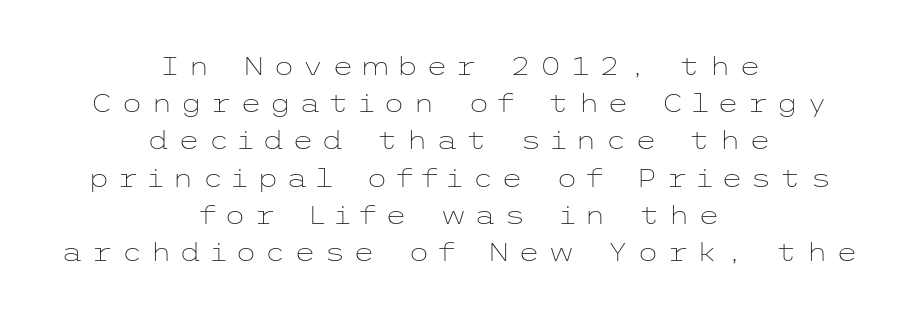
Stroke mass is kept to a normal reading level or below. Line starts and ends both wander, symmetrically. Summary of vertical rhythm: regular, with standard interline spacing. Check the space under the baseline: it is left empty.
